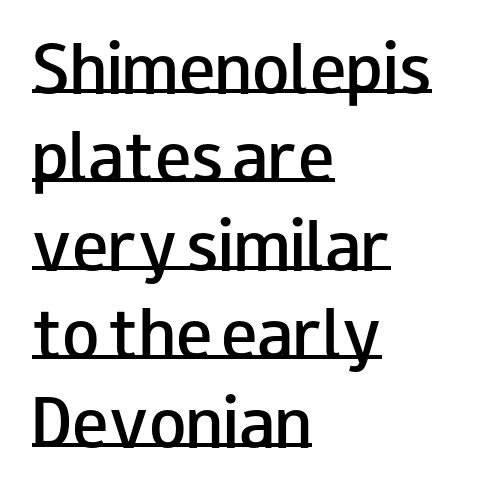
It's the straight-up-and-down kind of type. Heft: intermediate — a semibold. Line starts are locked; line ends wander. Is this a fixed-width face? No — the glyphs have proportional, varying widths. Honestly, the row spacing looks completely unremarkable.
